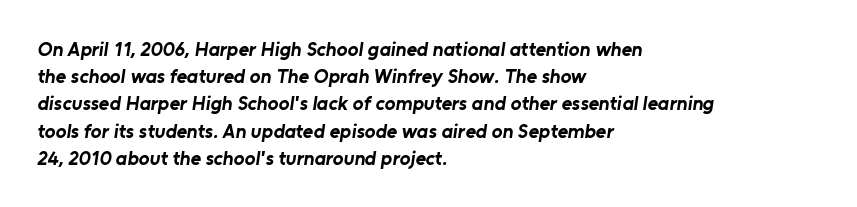
The image shows 20 px bold type; set left-aligned, normal line spacing (1.36x), normal letter spacing, not underlined.
